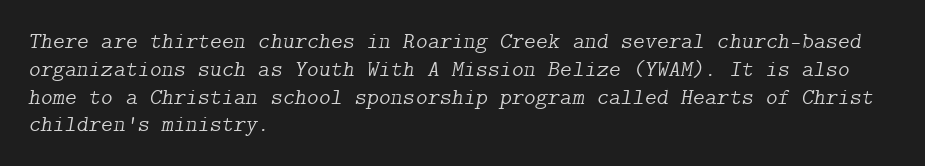
Only glyphs here, with clear space below each row. Line beginnings align vertically; line endings do not. Stroke mass is kept to a normal reading level or below. Characters follow at the spacing the type designer built in. The letters are slanted; this is an italic face.
